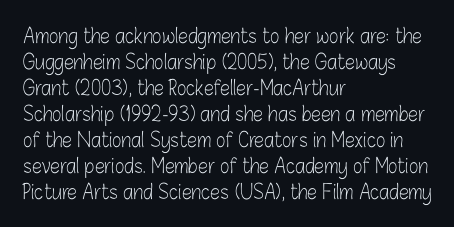
Q: Is the text bold? A: No.
Q: Is the text italic (slanted)? A: No, it is upright.
Q: Is the text underlined? A: No.
Q: How is the paragraph aligned? A: Left-aligned.
Q: Is the spacing between letters normal or unusually wide? A: Normal.
Q: Is the spacing between lines tight, normal or loose? A: Normal.
